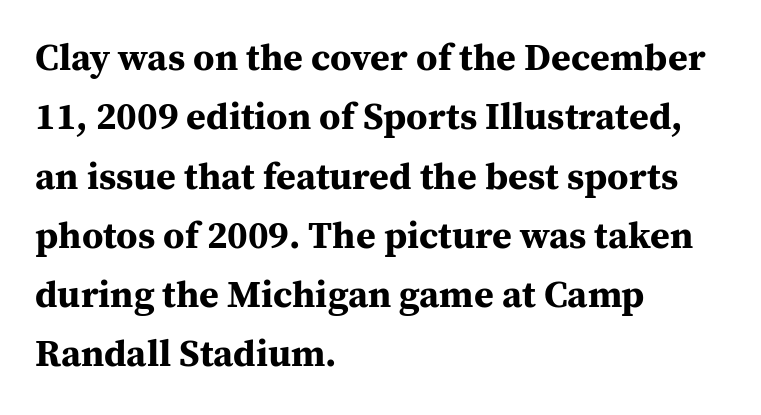
The image shows 38 px bold serif type, upright; set left-aligned, normal line spacing (1.56x), normal letter spacing, not underlined; medium stroke contrast and a medium x-height.
